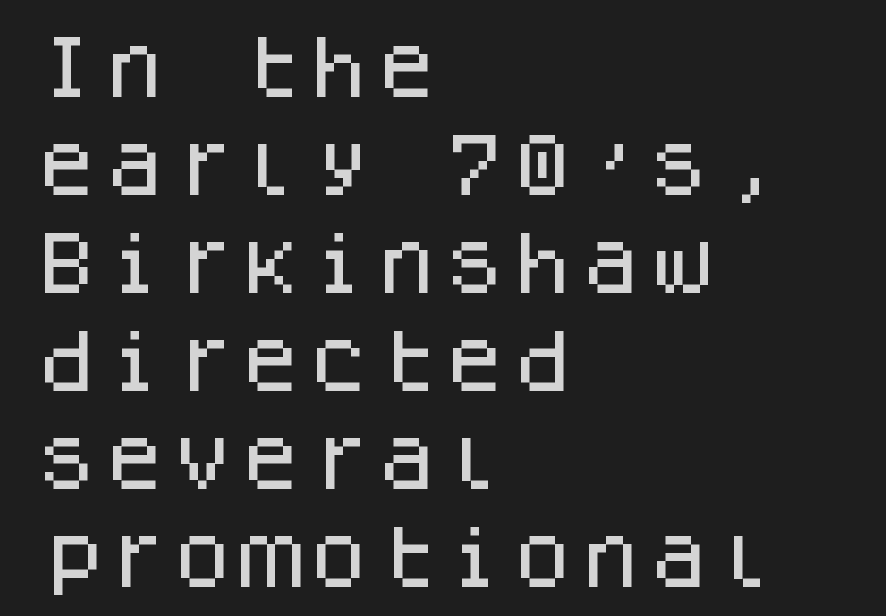
Q: Is the text italic (slanted)? A: No, it is upright.
Q: Is the typeface a serif or a sans-serif typeface? A: Sans-serif.
Q: Is the text underlined? A: No.
Q: How is the paragraph aligned? A: Left-aligned.
Q: Is the spacing between letters normal or unusually wide? A: Normal.
Q: Is the spacing between lines tight, normal or loose? A: Normal.
Q: Width (condensed, normal, or wide)? A: Normal.
Q: Stroke contrast? A: Low.
Q: x-height? A: Large.
Q: Monospaced? A: Yes.
